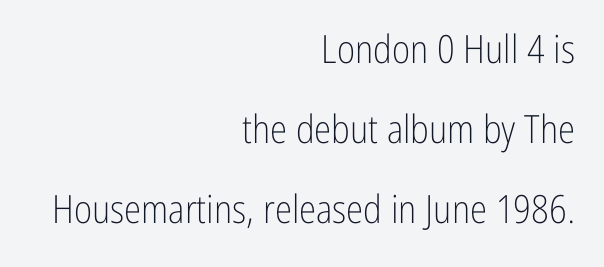
Q: Is the text bold? A: No.
Q: Is the text italic (slanted)? A: No, it is upright.
Q: Is the typeface a serif or a sans-serif typeface? A: Sans-serif.
Q: Is the text underlined? A: No.
Q: How is the paragraph aligned? A: Right-aligned.
Q: Is the spacing between letters normal or unusually wide? A: Normal.
Q: Is the spacing between lines tight, normal or loose? A: Loose.
Q: Width (condensed, normal, or wide)? A: Condensed.
Q: Stroke contrast? A: Low.
Q: x-height? A: Medium.
Q: Monospaced? A: No.
